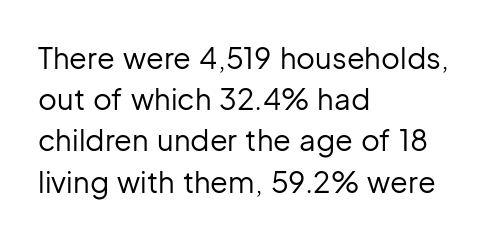
Here the glyphs are tracked normally, forming tight word shapes. The weight tops out at a normal text grade. The letters advance in unequal steps, a hallmark of proportional type. The space between consecutive lines is moderate.
